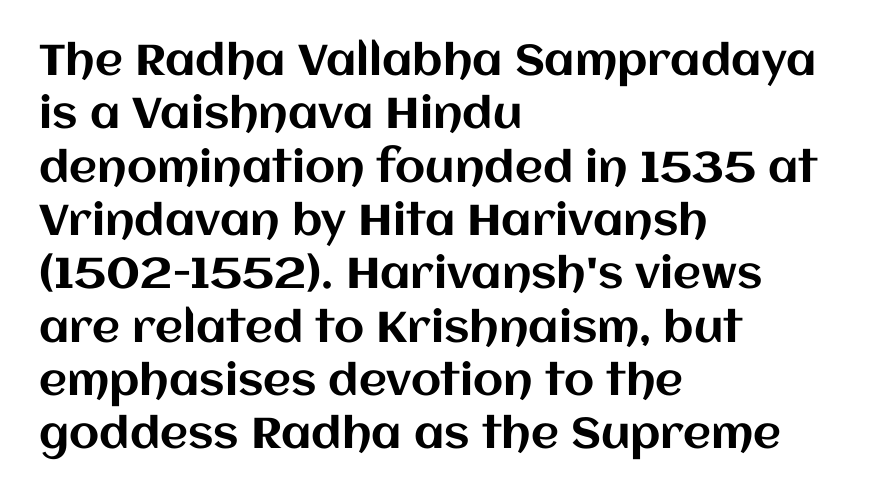
The image shows 43 px text type, upright; set left-aligned, line spacing 1.24x, normal letter spacing, not underlined; medium stroke contrast and a large x-height.
